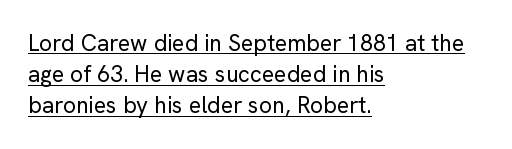
Q: Is the text bold? A: No.
Q: Is the text italic (slanted)? A: No, it is upright.
Q: Is the text underlined? A: Yes.
Q: How is the paragraph aligned? A: Left-aligned.
Q: Is the spacing between letters normal or unusually wide? A: Normal.
Q: Is the spacing between lines tight, normal or loose? A: Normal.
